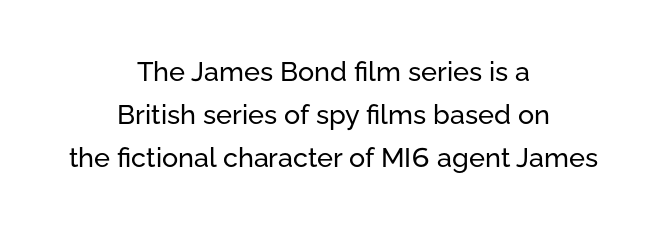
{"italic": "no", "underline": "no", "align": "center", "line_spacing": "normal", "line_spacing_ratio": 1.59, "letter_spacing": "normal", "letter_spacing_em": 0.0, "glyph_px": 27}
